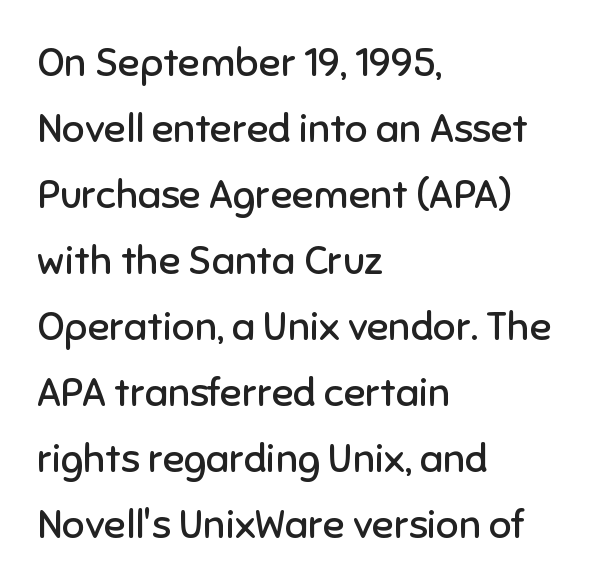
{"serif": "no", "italic": "no", "bold": "no", "weight": "regular", "width": "normal", "stroke_contrast": "low", "x_height": "medium", "monospaced": "no", "underline": "no", "align": "left", "line_spacing": "normal", "line_spacing_ratio": 1.65, "letter_spacing": "normal", "letter_spacing_em": 0.0, "glyph_px": 40}
